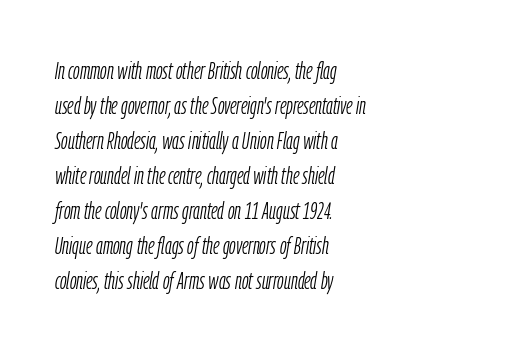
The image shows 24 px text type, italic (leaning right); set left-aligned, normal line spacing (1.46x), normal letter spacing, not underlined.
